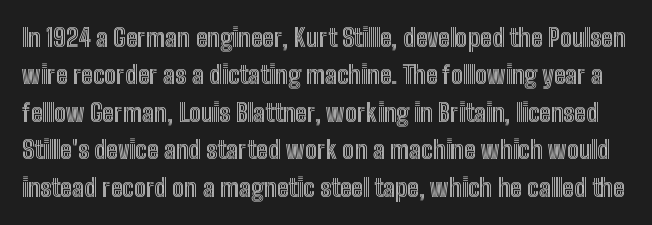
{"italic": "no", "underline": "no", "line_spacing": "normal", "line_spacing_ratio": 1.5, "letter_spacing": "normal", "letter_spacing_em": 0.0, "glyph_px": 25}
